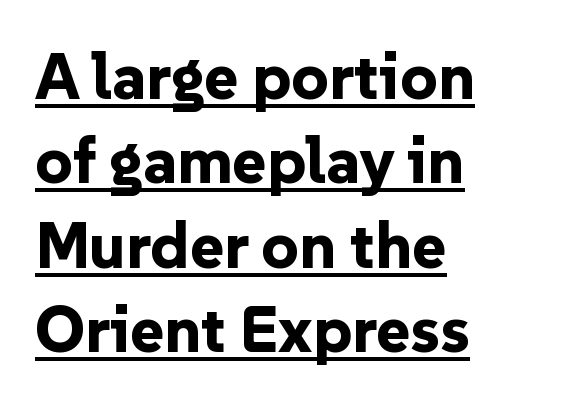
Notice how the stems are strictly vertical — no italics here. The block of text has a typical density, with ordinary space between rows. Caption: bold face, heavy strokes. Underlined type.
